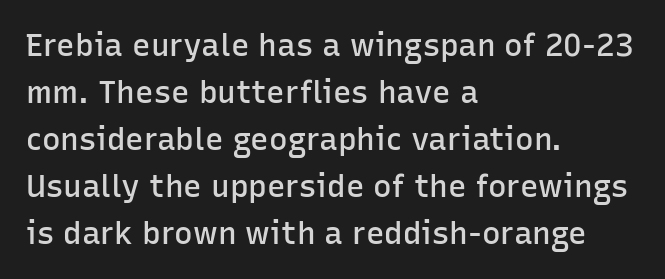
{"serif": "no", "italic": "no", "bold": "semi", "weight": "semibold", "width": "normal", "stroke_contrast": "low", "x_height": "medium", "monospaced": "no", "underline": "no", "align": "left", "line_spacing": "normal", "line_spacing_ratio": 1.52, "letter_spacing": "normal", "letter_spacing_em": 0.0, "glyph_px": 31}
